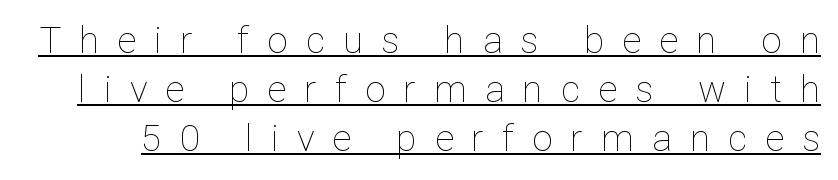
Stems here are at most as thick as an everyday book face. How would I describe the line gaps? Plain and ordinary. The words here are underlined. The type is letterspaced generously, with wide tracking. Vertical strokes here are truly vertical.
